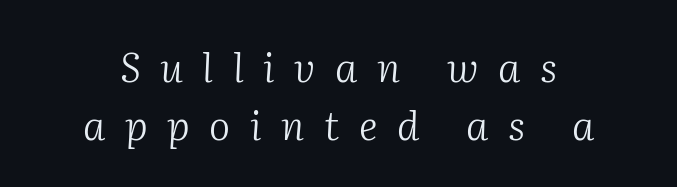
Q: Is the text bold? A: No.
Q: Is the text italic (slanted)? A: Yes, it leans right by about 2 degrees.
Q: Is the typeface a serif or a sans-serif typeface? A: Serif.
Q: Is the text underlined? A: No.
Q: How is the paragraph aligned? A: Centered.
Q: Is the spacing between letters normal or unusually wide? A: Unusually wide.
Q: Is the spacing between lines tight, normal or loose? A: Normal.
Q: Width (condensed, normal, or wide)? A: Normal.
Q: Stroke contrast? A: Medium.
Q: x-height? A: Medium.
Q: Monospaced? A: No.
